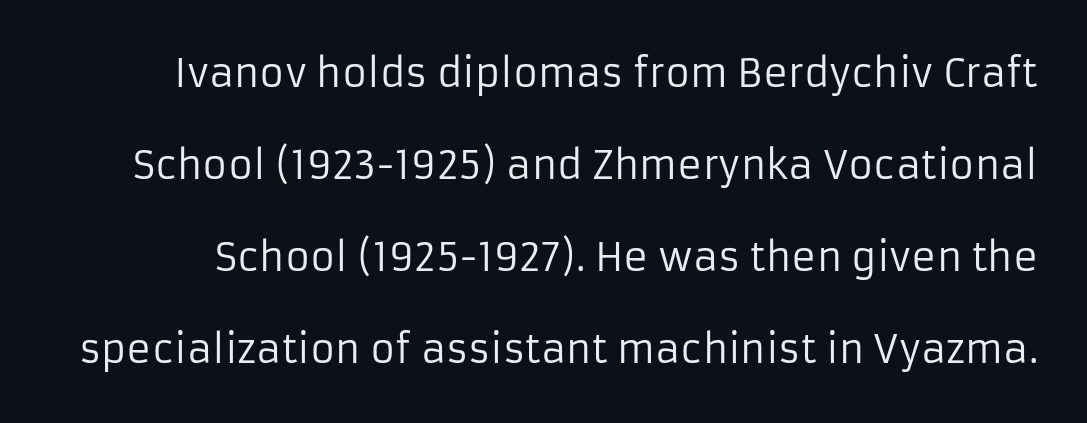
Q: Is the text bold? A: No.
Q: Is the text italic (slanted)? A: No, it is upright.
Q: Is the typeface a serif or a sans-serif typeface? A: Sans-serif.
Q: Is the text underlined? A: No.
Q: Is the spacing between letters normal or unusually wide? A: Normal.
Q: Is the spacing between lines tight, normal or loose? A: Loose.
Q: Width (condensed, normal, or wide)? A: Normal.
Q: Stroke contrast? A: Low.
Q: x-height? A: Medium.
Q: Monospaced? A: No.
